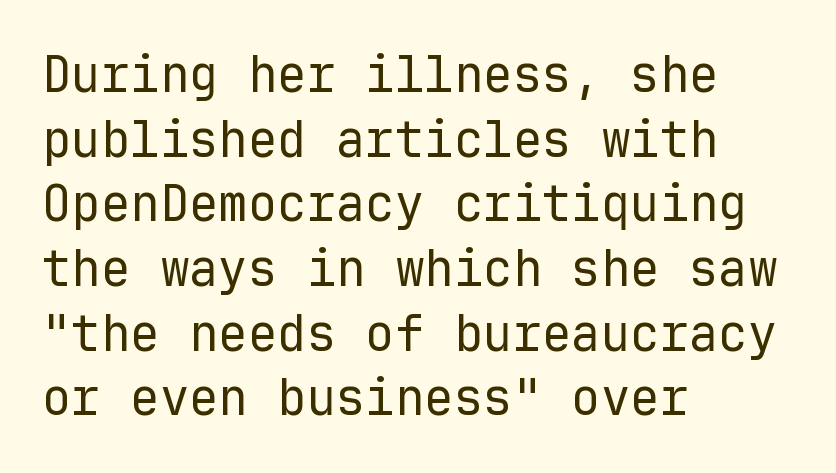
The image shows 49 px regular-weight sans-serif type, upright, monospaced; set left-aligned, normal line spacing (1.32x), normal letter spacing, not underlined; low stroke contrast and a medium x-height.
